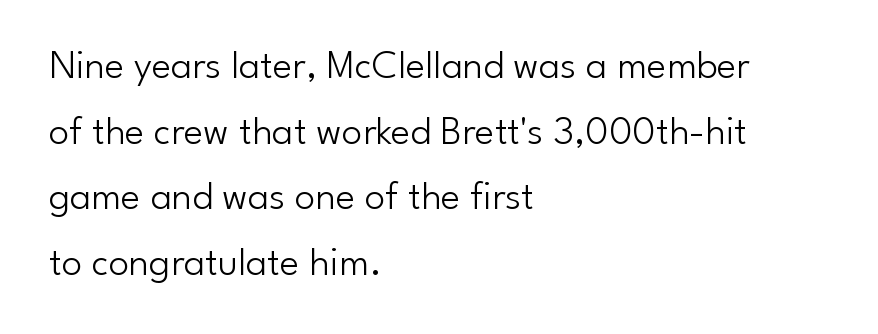
The image shows 41 px light sans-serif type, upright; set left-aligned, normal line spacing (1.6x), normal letter spacing, not underlined; low stroke contrast and a small x-height.
